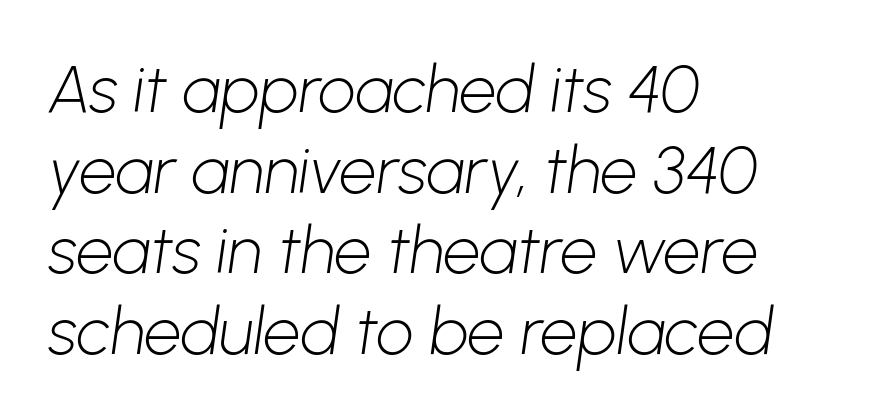
Q: Is the text bold? A: No.
Q: Is the typeface a serif or a sans-serif typeface? A: Sans-serif.
Q: Is the text underlined? A: No.
Q: How is the paragraph aligned? A: Left-aligned.
Q: Is the spacing between letters normal or unusually wide? A: Normal.
Q: Width (condensed, normal, or wide)? A: Normal.
Q: Stroke contrast? A: Low.
Q: x-height? A: Medium.
Q: Monospaced? A: No.
